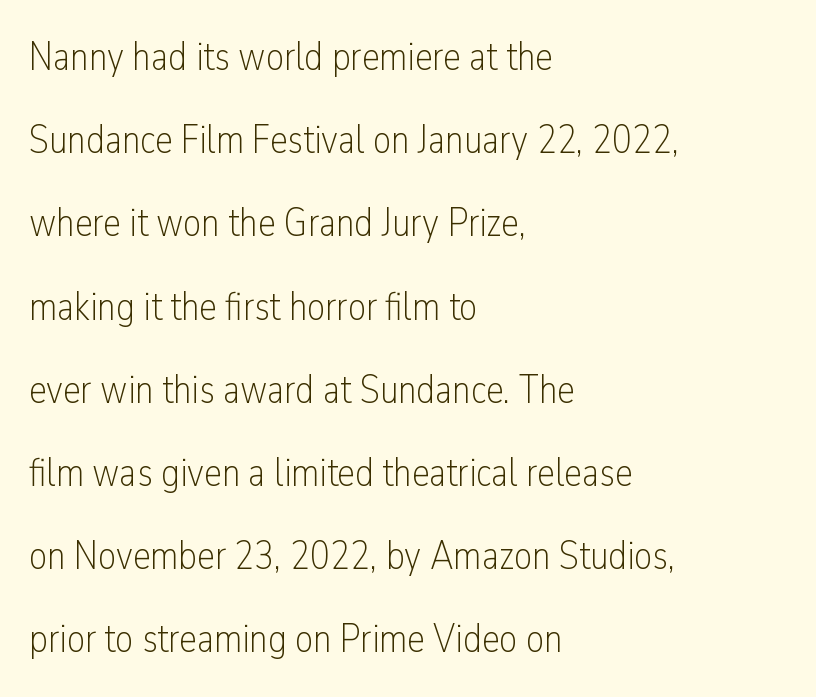
The face used here is proportionally spaced, like ordinary book or web type. Posture: vertical. How are the letters spaced? Ordinarily, with no added tracking. Does the copy run flush right? No — it runs flush left.
